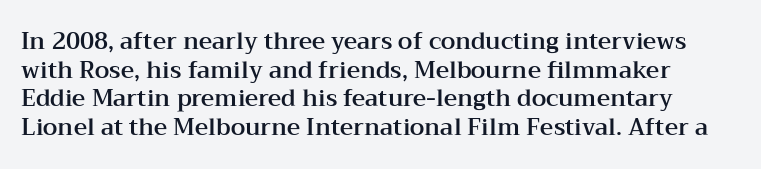
The image shows 23 px text type, upright; set line spacing 1.24x, normal letter spacing, not underlined.
